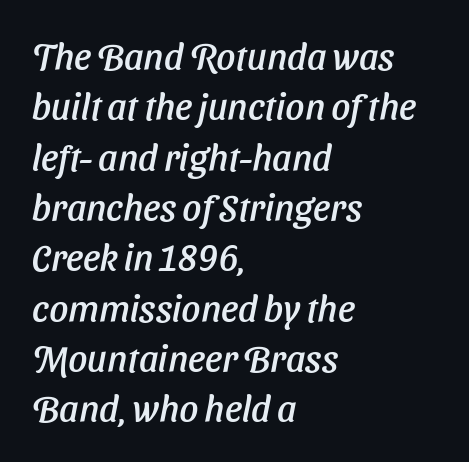
Q: Is the typeface a serif or a sans-serif typeface? A: Serif.
Q: Is the text underlined? A: No.
Q: How is the paragraph aligned? A: Left-aligned.
Q: Is the spacing between letters normal or unusually wide? A: Normal.
Q: Is the spacing between lines tight, normal or loose? A: Normal.
Q: Width (condensed, normal, or wide)? A: Normal.
Q: Stroke contrast? A: Low.
Q: x-height? A: Medium.
Q: Monospaced? A: No.
